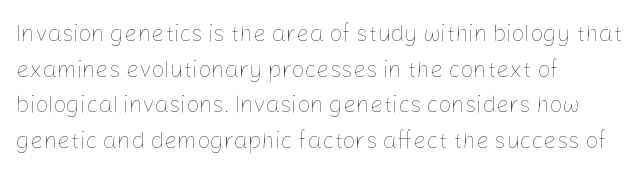
{"italic": "no", "bold": "no", "underline": "no", "align": "left", "line_spacing": "normal", "line_spacing_ratio": 1.55, "letter_spacing": "normal", "letter_spacing_em": 0.0, "glyph_px": 23}
